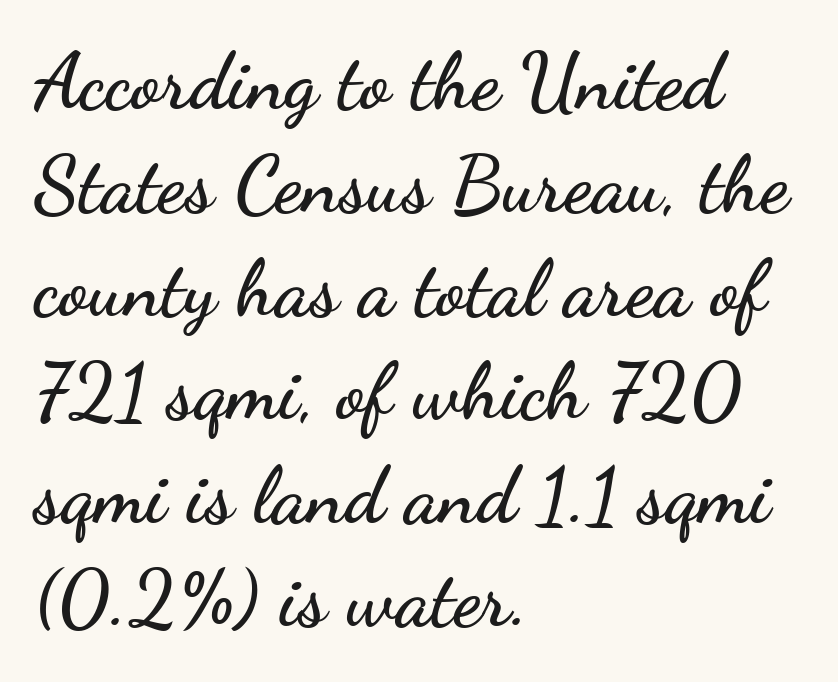
{"serif": "no", "width": "wide", "stroke_contrast": "low", "x_height": "small", "monospaced": "no", "underline": "no", "align": "left", "line_spacing": "normal", "line_spacing_ratio": 1.31, "letter_spacing": "normal", "letter_spacing_em": 0.0, "glyph_px": 79}
